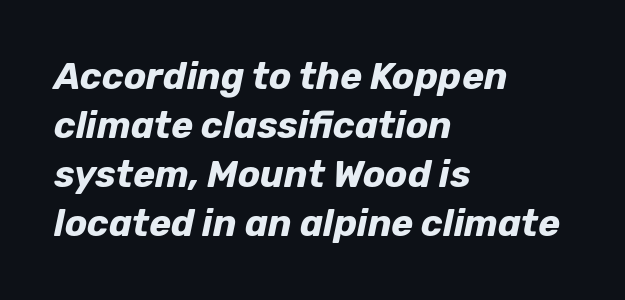
The strokes are fattened all the way to bold. Does the leading feel generous? No, just average. Line beginnings align vertically; line endings do not. Check under the words: just untouched page. The passage shown has conventional tracking throughout.
